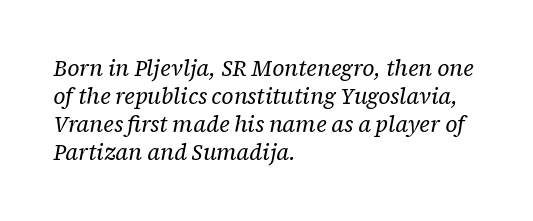
{"italic": "yes", "lean": "right", "slant_degrees": 12, "bold": "no", "underline": "no", "align": "left", "line_spacing": "normal", "line_spacing_ratio": 1.27, "letter_spacing": "normal", "letter_spacing_em": 0.0, "glyph_px": 22}
